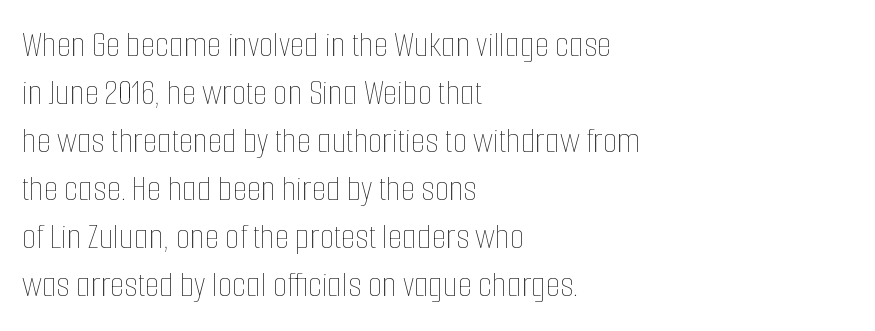
{"italic": "no", "bold": "no", "weight": "thin", "width": "condensed", "stroke_contrast": "low", "x_height": "medium", "monospaced": "no", "underline": "no", "align": "left", "line_spacing": "normal", "line_spacing_ratio": 1.3, "letter_spacing": "normal", "letter_spacing_em": 0.0, "glyph_px": 37}
